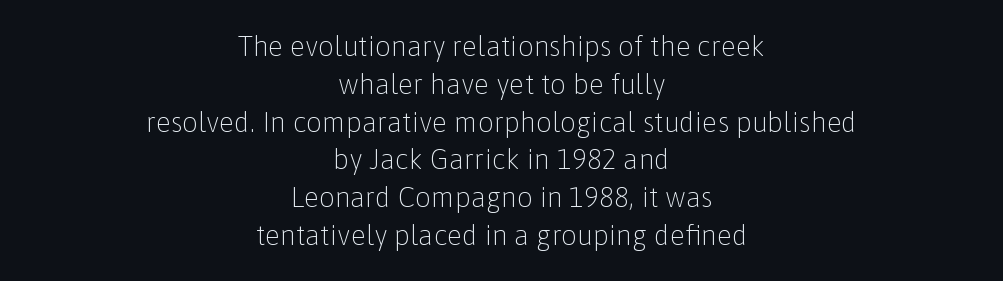
Q: Is the text bold? A: No.
Q: Is the text italic (slanted)? A: No, it is upright.
Q: Is the typeface a serif or a sans-serif typeface? A: Sans-serif.
Q: Is the text underlined? A: No.
Q: How is the paragraph aligned? A: Centered.
Q: Is the spacing between letters normal or unusually wide? A: Normal.
Q: Is the spacing between lines tight, normal or loose? A: Normal.
Q: Width (condensed, normal, or wide)? A: Normal.
Q: Stroke contrast? A: Low.
Q: x-height? A: Medium.
Q: Monospaced? A: No.
